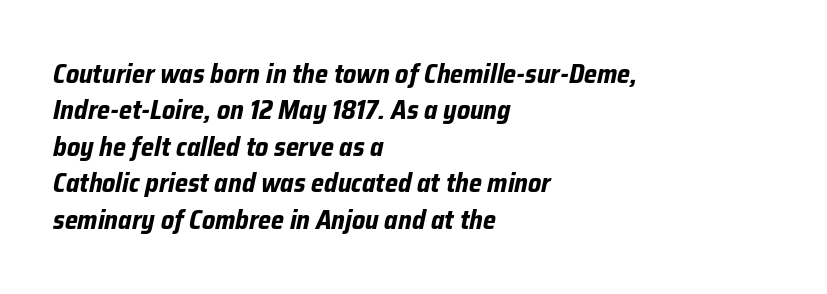
{"italic": "yes", "lean": "right", "slant_degrees": 12, "bold": "yes", "underline": "no", "align": "left", "line_spacing": "normal", "line_spacing_ratio": 1.4, "letter_spacing": "normal", "letter_spacing_em": 0.0, "glyph_px": 26}
